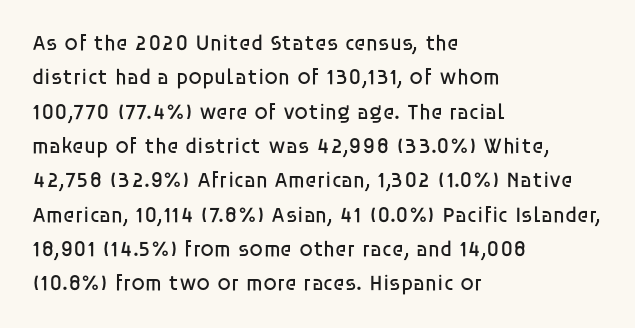
Q: Is the text bold? A: No.
Q: Is the text italic (slanted)? A: No, it is upright.
Q: Is the text underlined? A: No.
Q: How is the paragraph aligned? A: Left-aligned.
Q: Is the spacing between letters normal or unusually wide? A: Normal.
Q: Is the spacing between lines tight, normal or loose? A: Normal.
